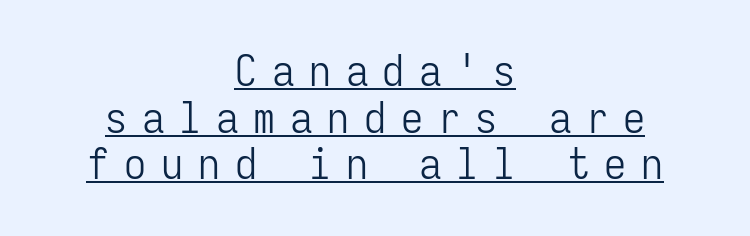
Q: Is the text bold? A: No.
Q: Is the text italic (slanted)? A: No, it is upright.
Q: Is the typeface a serif or a sans-serif typeface? A: Sans-serif.
Q: Is the text underlined? A: Yes.
Q: How is the paragraph aligned? A: Centered.
Q: Is the spacing between letters normal or unusually wide? A: Unusually wide.
Q: Is the spacing between lines tight, normal or loose? A: Tight.
Q: Width (condensed, normal, or wide)? A: Condensed.
Q: Stroke contrast? A: Low.
Q: x-height? A: Medium.
Q: Monospaced? A: Yes.
